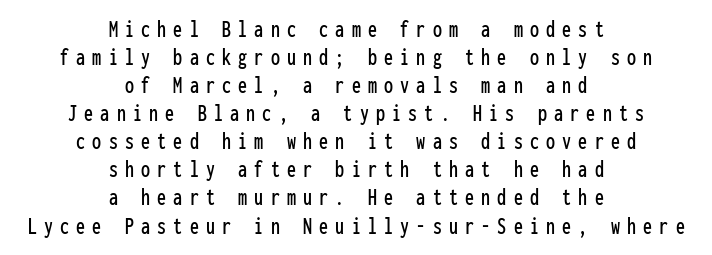
Q: Is the text italic (slanted)? A: No, it is upright.
Q: Is the text underlined? A: No.
Q: How is the paragraph aligned? A: Centered.
Q: Is the spacing between letters normal or unusually wide? A: Unusually wide.
